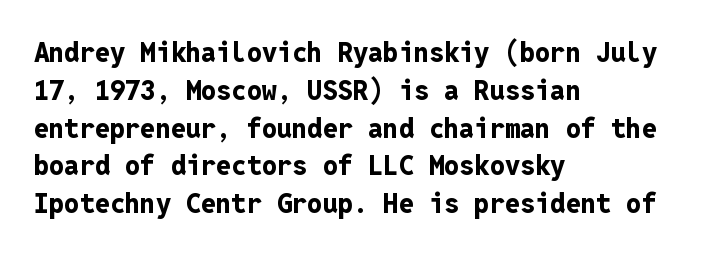
Line spacing here is normal. The baseline area is clear. This sample uses an upright cut, with every glyph sitting square on the baseline. These lines keep a tight, regular rhythm from letter to letter. Line beginnings align vertically; line endings do not.
